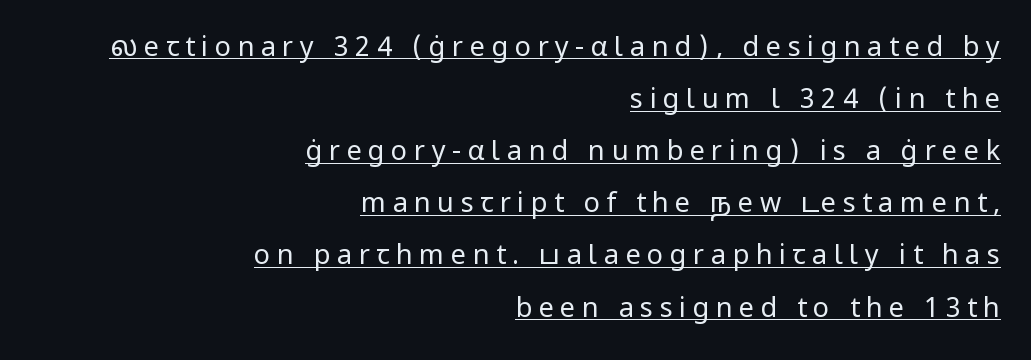
{"italic": "no", "bold": "no", "underline": "yes", "align": "right", "line_spacing": "loose", "line_spacing_ratio": 1.93, "letter_spacing": "wide", "letter_spacing_em": 0.24, "glyph_px": 27}
